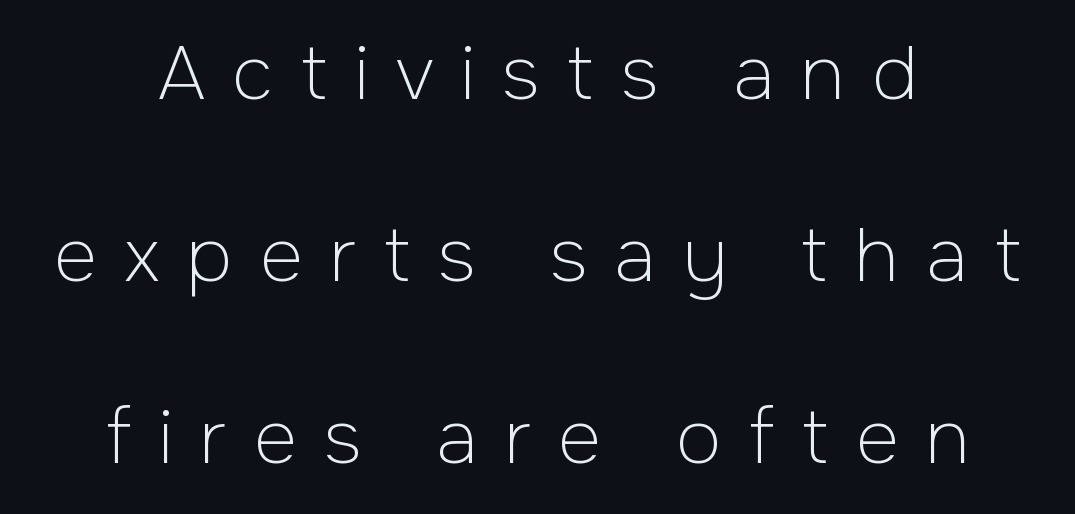
{"serif": "no", "italic": "no", "bold": "no", "weight": "light", "width": "normal", "stroke_contrast": "low", "x_height": "medium", "monospaced": "no", "underline": "no", "align": "center", "line_spacing": "loose", "line_spacing_ratio": 2.46, "letter_spacing": "wide", "letter_spacing_em": 0.37, "glyph_px": 74}
